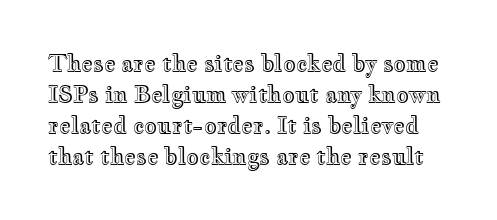
This rendering features lettering with no underline. Reading down the column, the eye jumps a familiar distance to each next line. Quick note: not italic, upright. The tracking reads as untouched default to a designer's eye.
